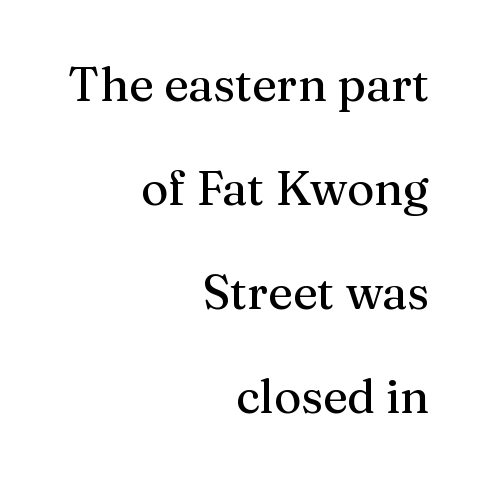
The image shows 47 px serif type, upright; set right-aligned, loose line spacing (2.21x), normal letter spacing, not underlined; medium stroke contrast and a medium x-height.
